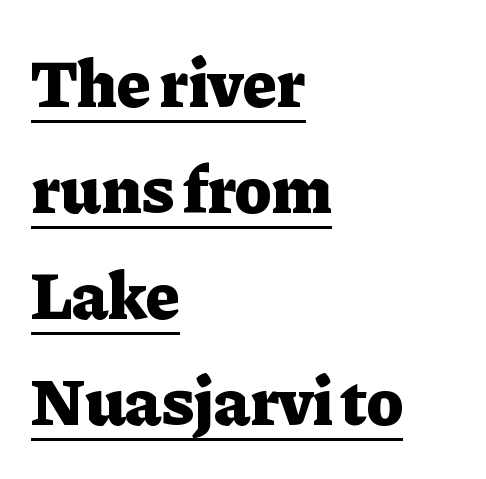
Q: Is the text bold? A: Yes.
Q: Is the text italic (slanted)? A: No, it is upright.
Q: Is the typeface a serif or a sans-serif typeface? A: Serif.
Q: Is the text underlined? A: Yes.
Q: How is the paragraph aligned? A: Left-aligned.
Q: Is the spacing between letters normal or unusually wide? A: Normal.
Q: Is the spacing between lines tight, normal or loose? A: Normal.
Q: Width (condensed, normal, or wide)? A: Normal.
Q: Stroke contrast? A: Low.
Q: x-height? A: Medium.
Q: Monospaced? A: No.
